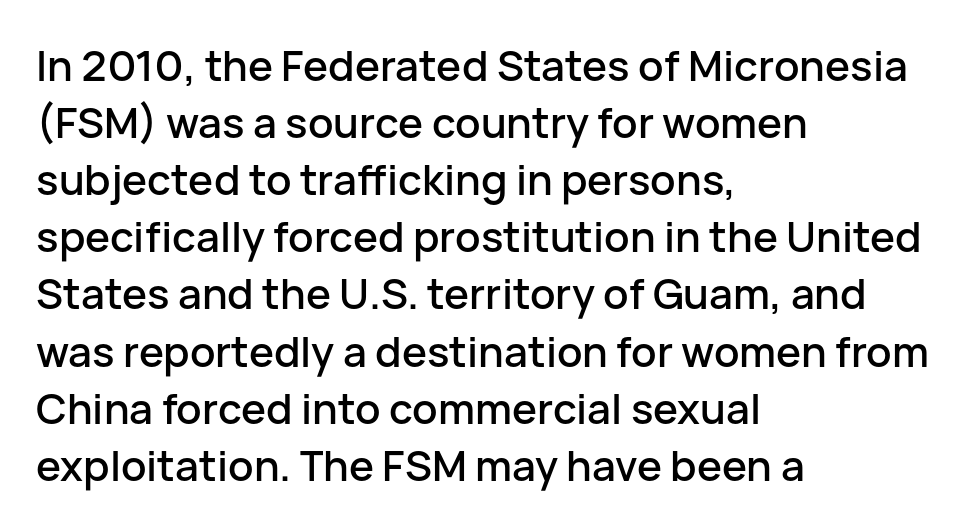
Q: Is the text italic (slanted)? A: No, it is upright.
Q: Is the typeface a serif or a sans-serif typeface? A: Sans-serif.
Q: Is the text underlined? A: No.
Q: How is the paragraph aligned? A: Left-aligned.
Q: Is the spacing between letters normal or unusually wide? A: Normal.
Q: Is the spacing between lines tight, normal or loose? A: Normal.
Q: Width (condensed, normal, or wide)? A: Normal.
Q: Stroke contrast? A: Low.
Q: x-height? A: Medium.
Q: Monospaced? A: No.
